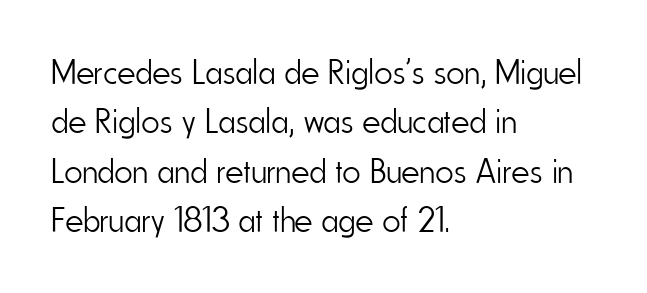
Q: Is the text bold? A: No.
Q: Is the text italic (slanted)? A: No, it is upright.
Q: Is the typeface a serif or a sans-serif typeface? A: Sans-serif.
Q: Is the text underlined? A: No.
Q: How is the paragraph aligned? A: Left-aligned.
Q: Is the spacing between letters normal or unusually wide? A: Normal.
Q: Is the spacing between lines tight, normal or loose? A: Normal.
Q: Width (condensed, normal, or wide)? A: Condensed.
Q: Stroke contrast? A: Low.
Q: x-height? A: Small.
Q: Monospaced? A: No.
